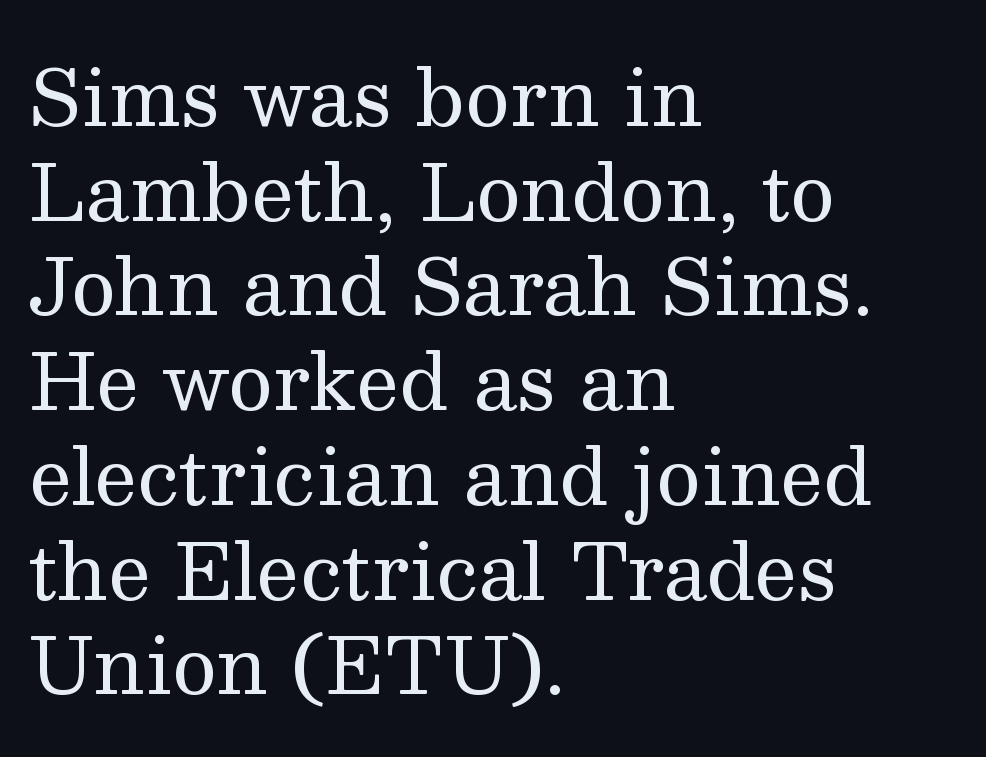
Q: Is the text bold? A: No.
Q: Is the text italic (slanted)? A: No, it is upright.
Q: Is the typeface a serif or a sans-serif typeface? A: Serif.
Q: Is the text underlined? A: No.
Q: How is the paragraph aligned? A: Left-aligned.
Q: Is the spacing between letters normal or unusually wide? A: Normal.
Q: Width (condensed, normal, or wide)? A: Normal.
Q: Stroke contrast? A: Medium.
Q: x-height? A: Medium.
Q: Monospaced? A: No.
